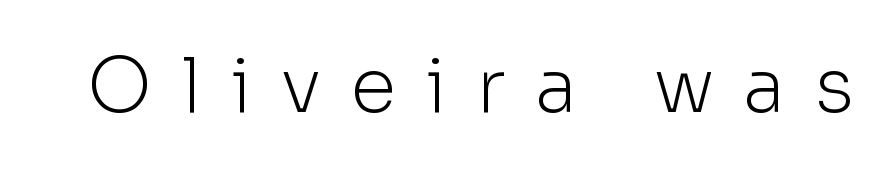
{"serif": "no", "italic": "no", "bold": "no", "weight": "light", "width": "normal", "stroke_contrast": "low", "x_height": "medium", "monospaced": "no", "underline": "no", "letter_spacing": "wide", "letter_spacing_em": 0.39, "glyph_px": 75}
